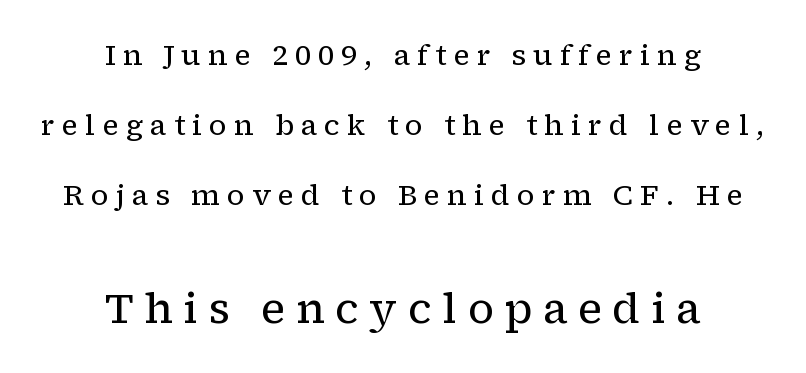
The strip under each line holds only bare page. Students, observe: this is what heavily led, spacious text looks like. Unbolded letterforms with no extra heft. Characters remain perfectly vertical along every line.
